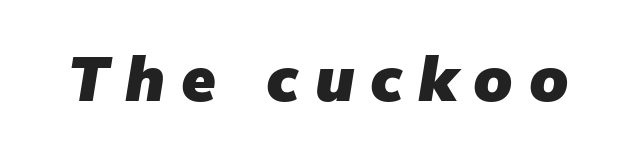
The image shows 63 px heavy sans-serif type; set unusually wide letter spacing (+0.25 em), not underlined; low stroke contrast and a medium x-height.
